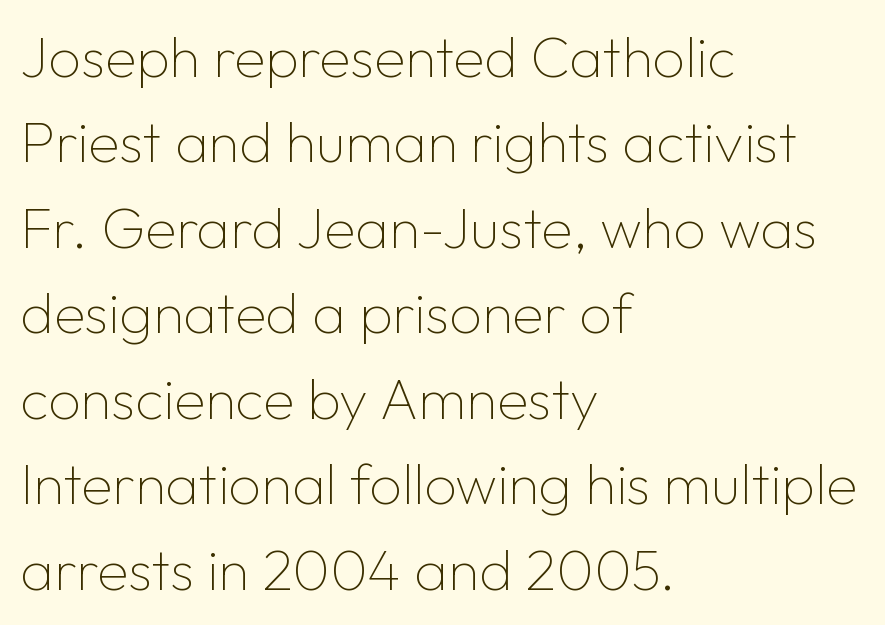
Q: Is the text bold? A: No.
Q: Is the text italic (slanted)? A: No, it is upright.
Q: Is the typeface a serif or a sans-serif typeface? A: Sans-serif.
Q: Is the text underlined? A: No.
Q: How is the paragraph aligned? A: Left-aligned.
Q: Is the spacing between letters normal or unusually wide? A: Normal.
Q: Is the spacing between lines tight, normal or loose? A: Normal.
Q: Width (condensed, normal, or wide)? A: Normal.
Q: Stroke contrast? A: Low.
Q: x-height? A: Medium.
Q: Monospaced? A: No.
